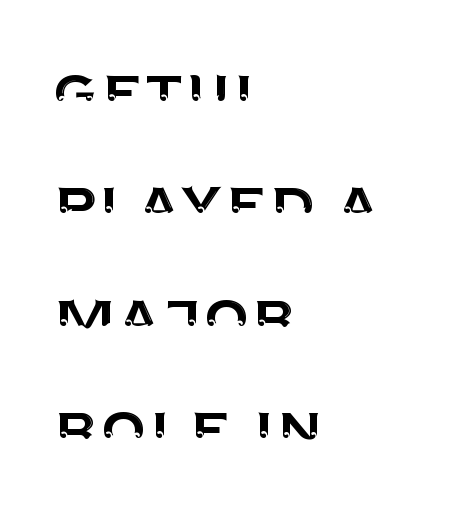
The image shows 75 px sans-serif type, upright; set left-aligned, normal line spacing (1.5x), normal letter spacing, not underlined; medium stroke contrast and a large x-height.
